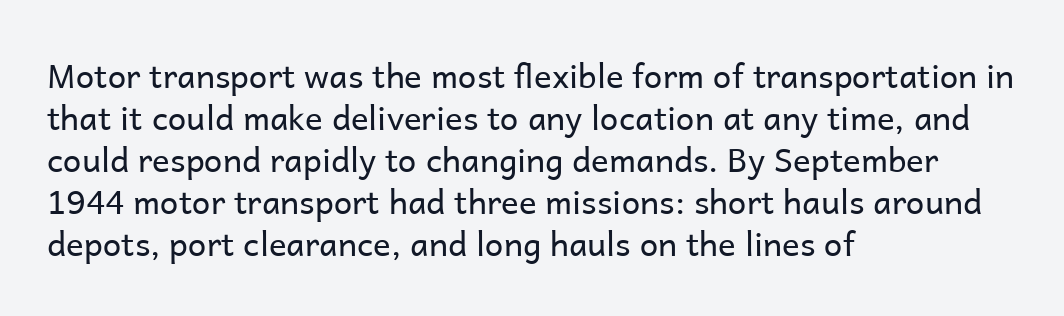
{"serif": "no", "italic": "no", "bold": "no", "weight": "regular", "width": "normal", "stroke_contrast": "low", "x_height": "medium", "monospaced": "no", "underline": "no", "align": "left", "line_spacing": "normal", "line_spacing_ratio": 1.27, "letter_spacing": "normal", "letter_spacing_em": 0.0, "glyph_px": 33}
